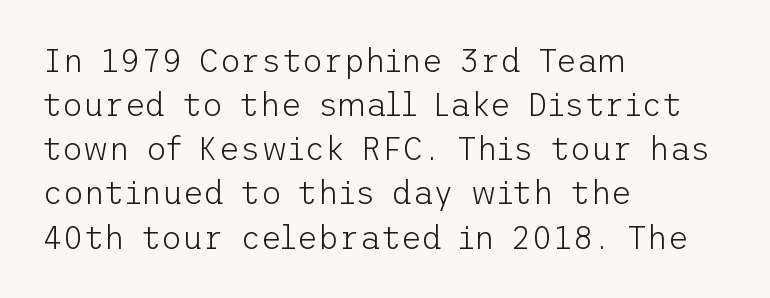
{"serif": "no", "italic": "no", "bold": "no", "weight": "light", "width": "normal", "stroke_contrast": "low", "x_height": "medium", "underline": "no", "align": "left", "line_spacing": "normal", "line_spacing_ratio": 1.38, "letter_spacing": "normal", "letter_spacing_em": 0.0, "glyph_px": 32}
